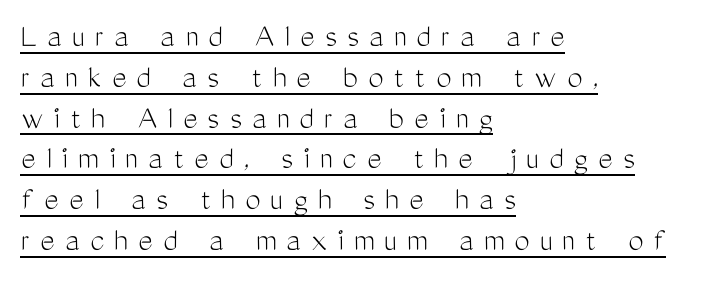
Designer's note — italics off, roman on. Inter-character spacing is expanded well beyond the font's built-in metrics. Nothing heavy about these letters — not bold at all. Varying glyph widths throughout — classic text-font behaviour.
